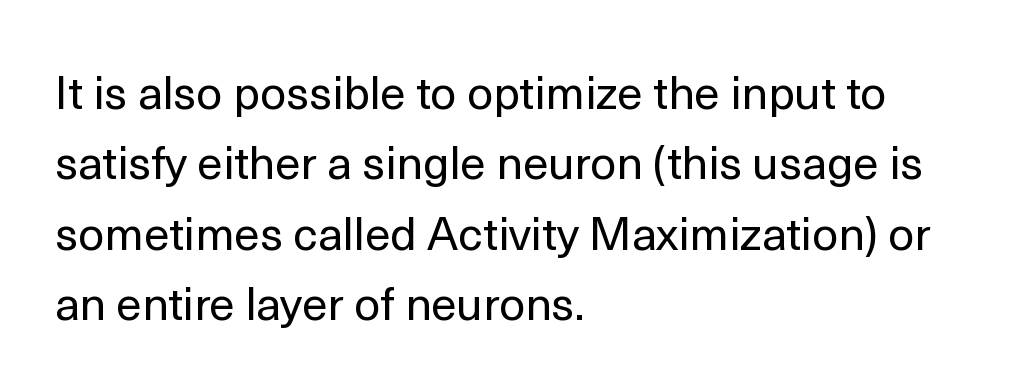
Q: Is the text bold? A: No.
Q: Is the text italic (slanted)? A: No, it is upright.
Q: Is the typeface a serif or a sans-serif typeface? A: Sans-serif.
Q: Is the text underlined? A: No.
Q: How is the paragraph aligned? A: Left-aligned.
Q: Is the spacing between letters normal or unusually wide? A: Normal.
Q: Is the spacing between lines tight, normal or loose? A: Normal.
Q: Width (condensed, normal, or wide)? A: Normal.
Q: x-height? A: Medium.
Q: Monospaced? A: No.
